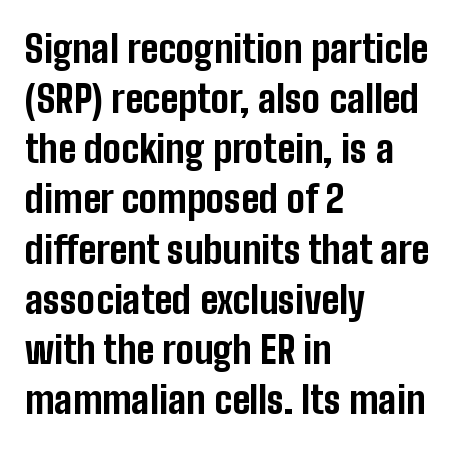
{"serif": "no", "italic": "no", "bold": "yes", "weight": "bold", "width": "condensed", "stroke_contrast": "low", "x_height": "medium", "monospaced": "no", "underline": "no", "align": "left", "line_spacing": "normal", "line_spacing_ratio": 1.32, "letter_spacing": "normal", "letter_spacing_em": 0.0, "glyph_px": 38}
